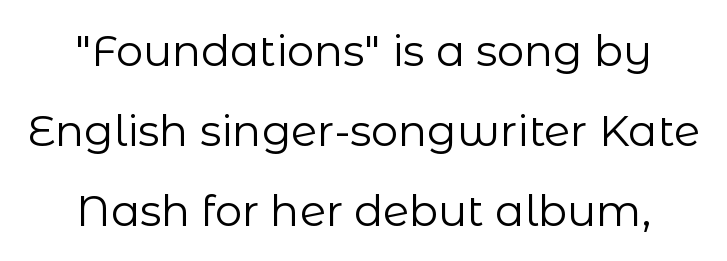
The image shows 43 px regular-weight sans-serif type, upright; set centered, line spacing 1.86x, normal letter spacing, not underlined; low stroke contrast and a medium x-height.
